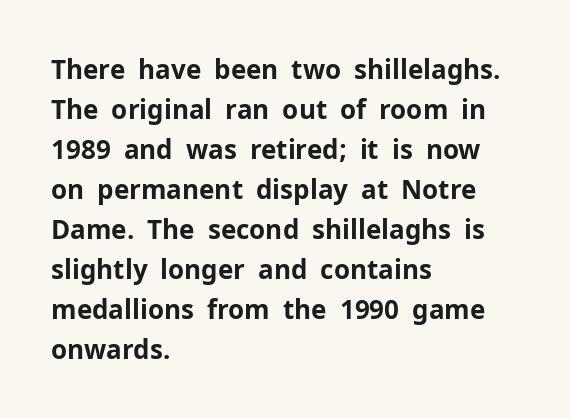
{"italic": "no", "bold": "yes", "underline": "no", "align": "left", "line_spacing": "normal", "line_spacing_ratio": 1.54, "letter_spacing": "normal", "letter_spacing_em": 0.0, "glyph_px": 26}
